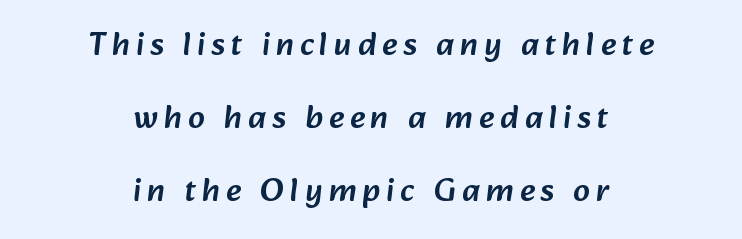
{"serif": "no", "width": "normal", "stroke_contrast": "low", "x_height": "medium", "monospaced": "no", "underline": "no", "align": "center", "line_spacing": "loose", "line_spacing_ratio": 2.21, "glyph_px": 33}
